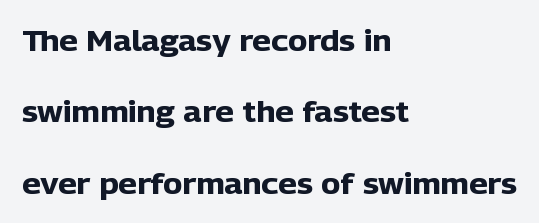
Q: Is the text bold? A: Yes.
Q: Is the text italic (slanted)? A: No, it is upright.
Q: Is the typeface a serif or a sans-serif typeface? A: Sans-serif.
Q: Is the text underlined? A: No.
Q: How is the paragraph aligned? A: Left-aligned.
Q: Is the spacing between letters normal or unusually wide? A: Normal.
Q: Is the spacing between lines tight, normal or loose? A: Loose.
Q: Width (condensed, normal, or wide)? A: Normal.
Q: Stroke contrast? A: Low.
Q: x-height? A: Medium.
Q: Monospaced? A: No.
